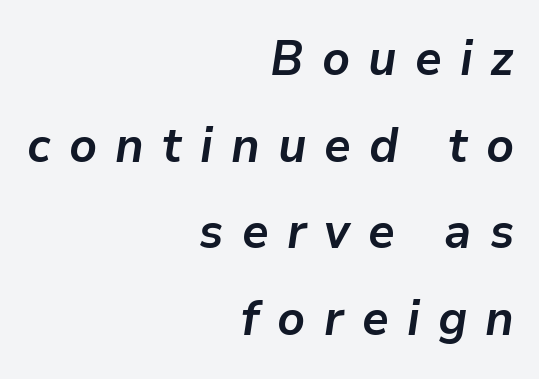
Does the weight exceed regular? Yes, all the way to bold. A typesetter would mark this as italic. What stands out about the letter spacing? Its width — letters are far apart. The compositor pushed each line to the right boundary.
